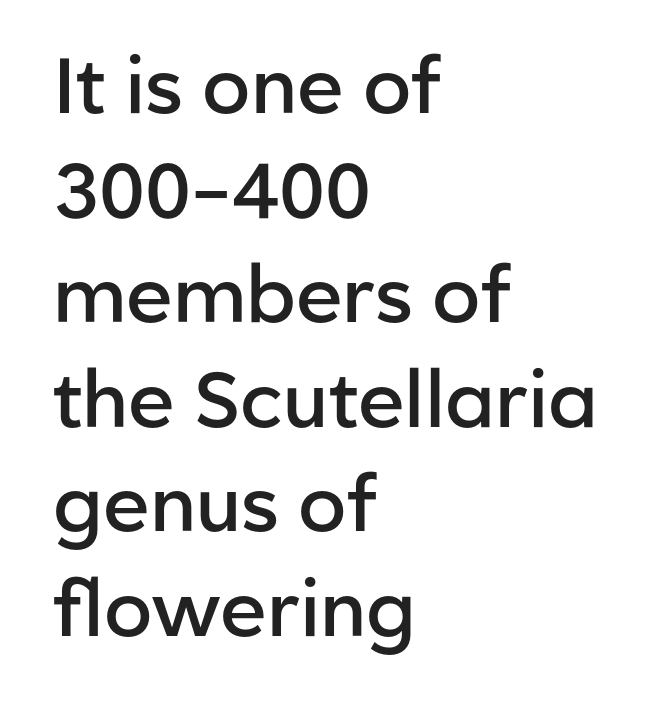
The image shows 78 px semibold sans-serif type, upright; set left-aligned, normal line spacing (1.34x), normal letter spacing, not underlined; low stroke contrast and a medium x-height.
